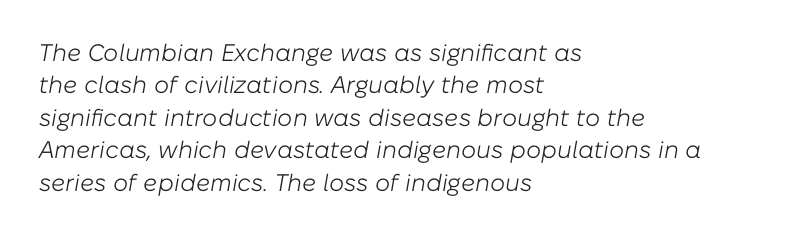
{"italic": "yes", "lean": "right", "slant_degrees": 10, "bold": "no", "underline": "no", "align": "left", "line_spacing": "normal", "line_spacing_ratio": 1.35, "letter_spacing": "normal", "letter_spacing_em": 0.0, "glyph_px": 24}
